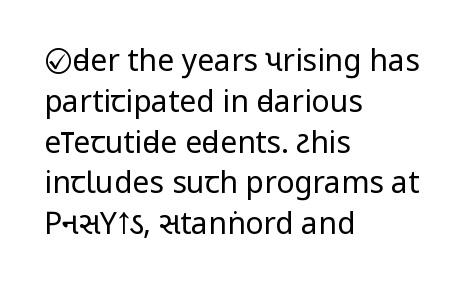
This sample keeps an unexceptional amount of space between lines. Nothing heavy about these letters — not bold at all. The type sits square on the baseline with zero lean. Caption: multi-line text, flush left, ragged right. These lines are rendered in a variable-pitch font. Note: no serifs on the glyphs.
